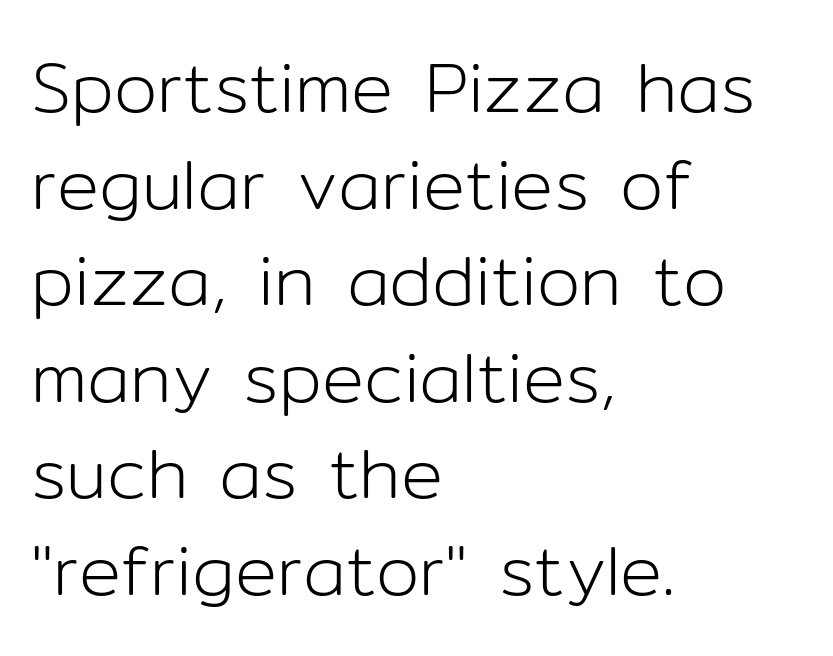
{"serif": "no", "italic": "no", "bold": "no", "weight": "light", "width": "normal", "stroke_contrast": "low", "x_height": "medium", "monospaced": "no", "underline": "no", "align": "left", "line_spacing": "normal", "line_spacing_ratio": 1.38, "letter_spacing": "normal", "letter_spacing_em": 0.0, "glyph_px": 70}
